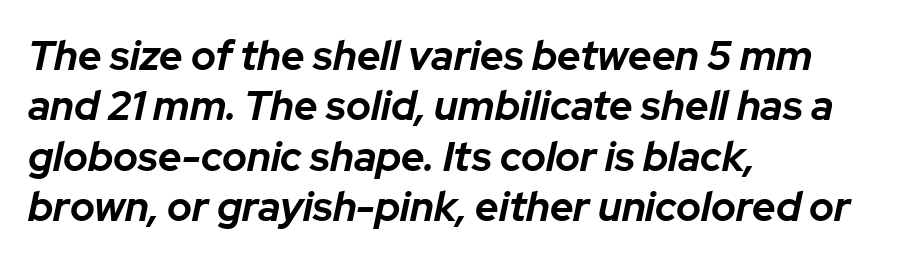
The image shows 41 px bold type, italic (leaning right); set left-aligned, line spacing 1.23x, normal letter spacing, not underlined; low stroke contrast and a medium x-height.
